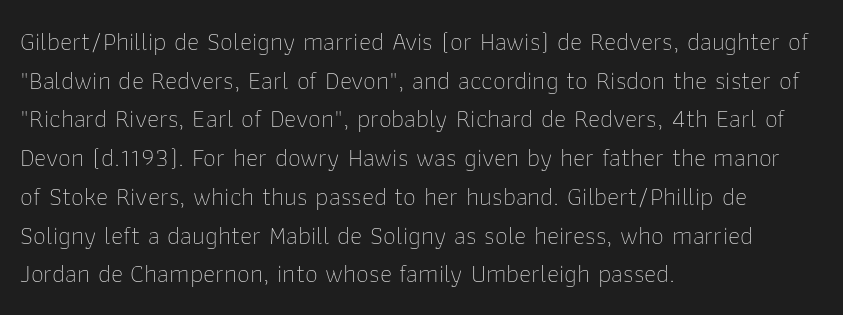
Q: Is the text bold? A: No.
Q: Is the text italic (slanted)? A: No, it is upright.
Q: Is the text underlined? A: No.
Q: How is the paragraph aligned? A: Left-aligned.
Q: Is the spacing between letters normal or unusually wide? A: Normal.
Q: Is the spacing between lines tight, normal or loose? A: Normal.
